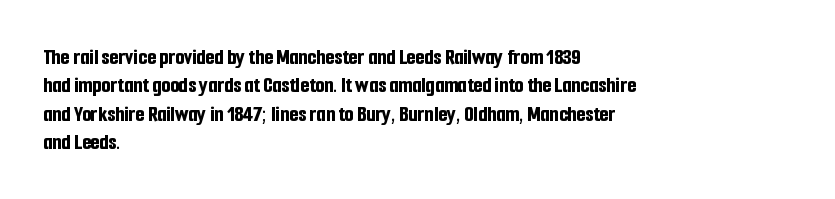
The image shows 23 px bold type, upright; set left-aligned, line spacing 1.23x, normal letter spacing, not underlined.
